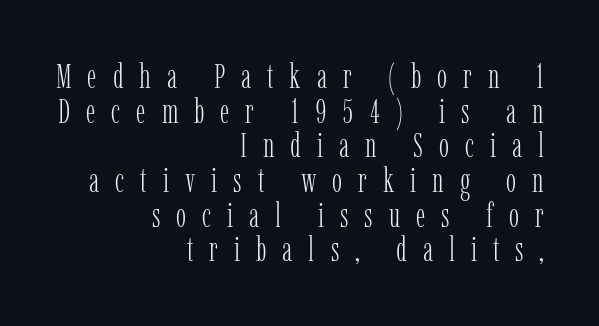
{"serif": "yes", "italic": "no", "bold": "no", "weight": "light", "width": "condensed", "stroke_contrast": "low", "x_height": "medium", "monospaced": "no", "underline": "no", "align": "right", "line_spacing": "tight", "line_spacing_ratio": 1.02, "letter_spacing": "wide", "letter_spacing_em": 0.47, "glyph_px": 34}
